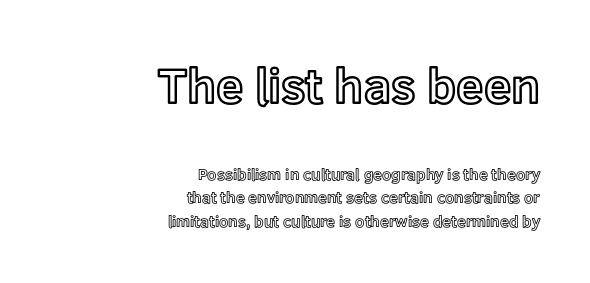
{"italic": "no", "width": "normal", "x_height": "medium", "monospaced": "no", "underline": "no", "align": "right", "line_spacing": "normal", "line_spacing_ratio": 1.48, "letter_spacing": "normal", "letter_spacing_em": 0.0, "larger_block": "first", "size_ratio": 3.06, "glyph_px": 49}
